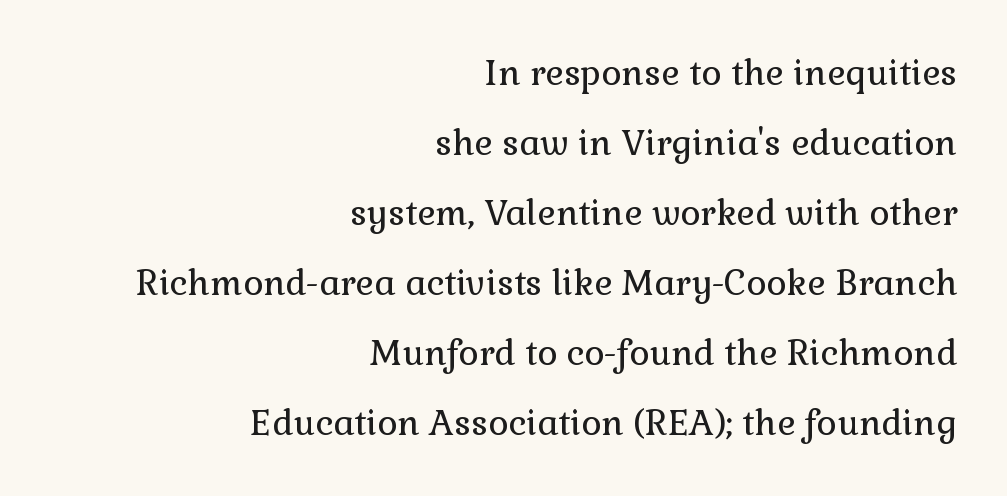
{"serif": "yes", "italic": "no", "bold": "no", "weight": "regular", "width": "normal", "stroke_contrast": "low", "x_height": "medium", "monospaced": "no", "underline": "no", "align": "right", "line_spacing": "loose", "line_spacing_ratio": 2.0, "letter_spacing": "normal", "letter_spacing_em": 0.0, "glyph_px": 35}
